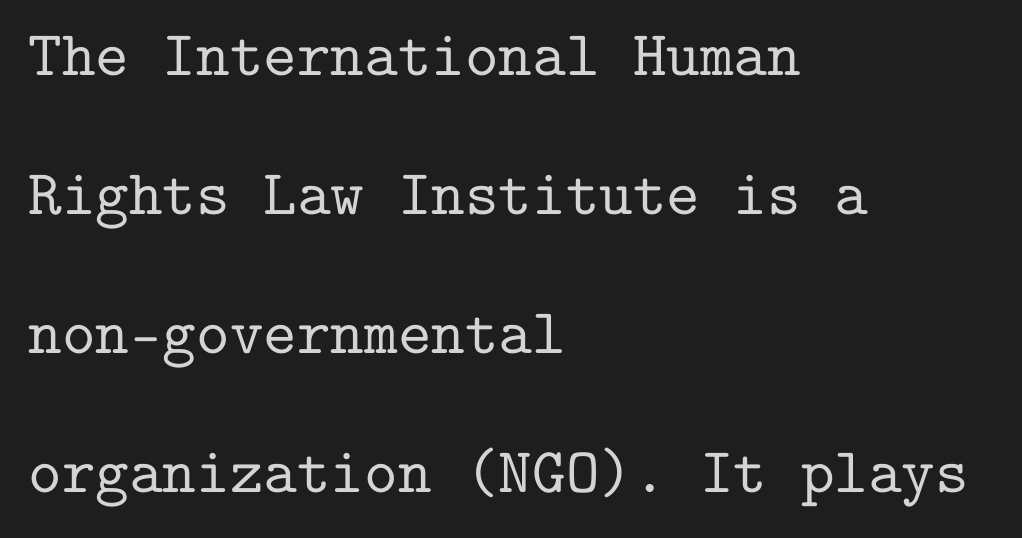
Q: Is the text italic (slanted)? A: No, it is upright.
Q: Is the typeface a serif or a sans-serif typeface? A: Serif.
Q: Is the text underlined? A: No.
Q: How is the paragraph aligned? A: Left-aligned.
Q: Is the spacing between letters normal or unusually wide? A: Normal.
Q: Is the spacing between lines tight, normal or loose? A: Loose.
Q: Width (condensed, normal, or wide)? A: Normal.
Q: Stroke contrast? A: Low.
Q: x-height? A: Medium.
Q: Monospaced? A: Yes.
